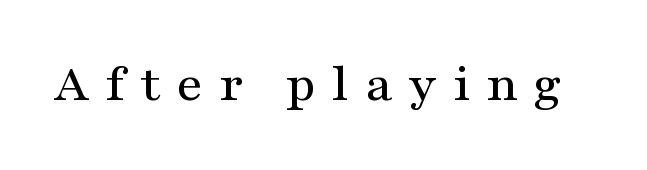
{"serif": "yes", "italic": "no", "width": "wide", "stroke_contrast": "medium", "x_height": "medium", "monospaced": "no", "underline": "no", "letter_spacing": "wide", "letter_spacing_em": 0.3, "glyph_px": 53}
